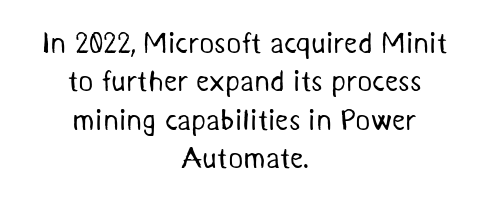
Q: Is the text bold? A: No.
Q: Is the typeface a serif or a sans-serif typeface? A: Sans-serif.
Q: Is the text underlined? A: No.
Q: How is the paragraph aligned? A: Centered.
Q: Is the spacing between letters normal or unusually wide? A: Normal.
Q: Is the spacing between lines tight, normal or loose? A: Normal.
Q: Width (condensed, normal, or wide)? A: Normal.
Q: Stroke contrast? A: Medium.
Q: x-height? A: Medium.
Q: Monospaced? A: No.
